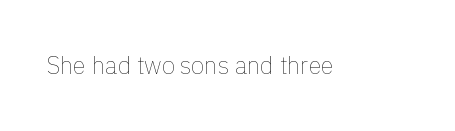
The image shows 24 px text type, upright; set normal letter spacing, not underlined.
